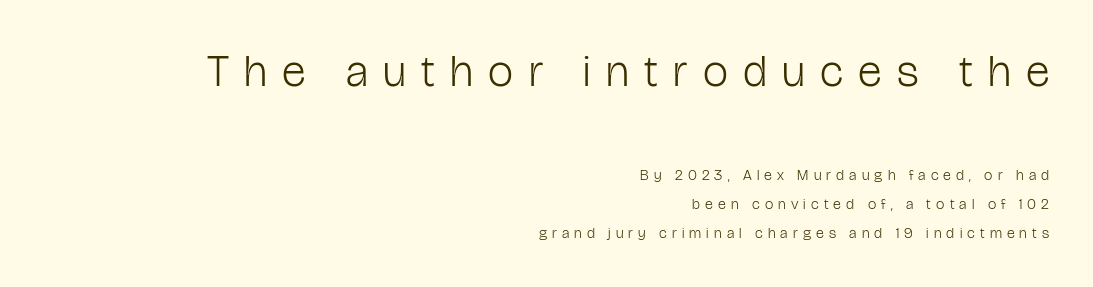
Q: Is the text bold? A: No.
Q: Is the text italic (slanted)? A: No, it is upright.
Q: Is the typeface a serif or a sans-serif typeface? A: Sans-serif.
Q: Is the text underlined? A: No.
Q: How is the paragraph aligned? A: Right-aligned.
Q: Is the spacing between letters normal or unusually wide? A: Unusually wide.
Q: Is the spacing between lines tight, normal or loose? A: Loose.
Q: Which block of text is set in a larger size, the first (top) or the second (bottom)? A: The first (top) one.
Q: Width (condensed, normal, or wide)? A: Condensed.
Q: Stroke contrast? A: Low.
Q: x-height? A: Medium.
Q: Monospaced? A: No.
